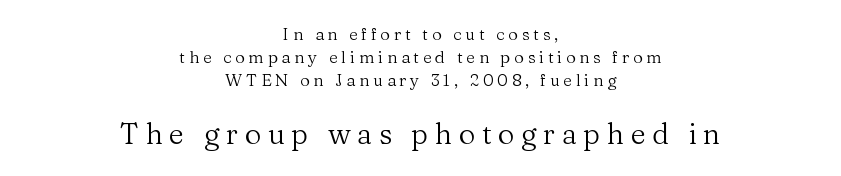
The lettering stays uniformly vertical, giving the passage a roman look. Descenders hang freely into open space. Horizontal bands of white between lines are of average thickness. Caption: upper text group reduced, lower text group enlarged. These lines are centered, leaving both edges ragged.
